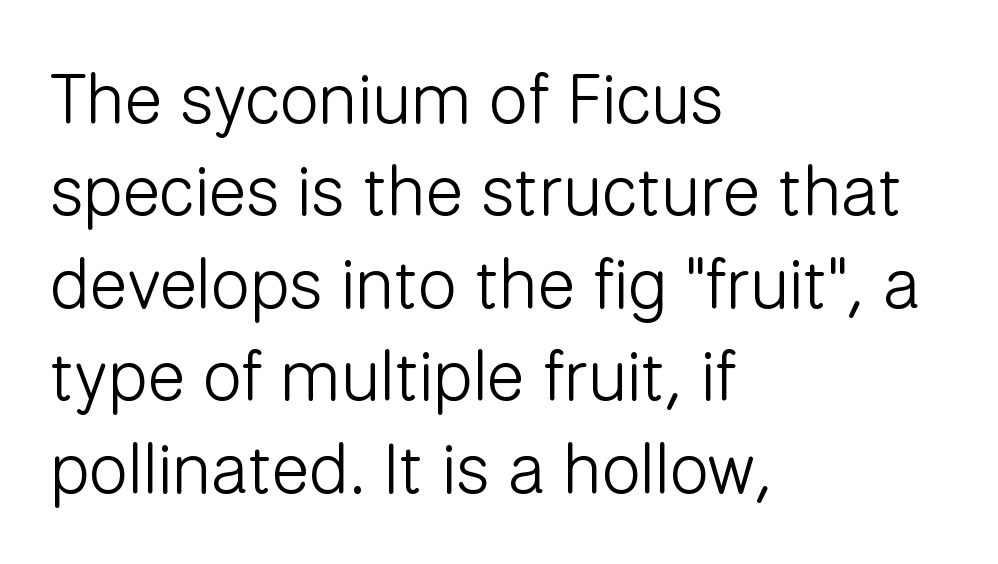
Q: Is the text bold? A: No.
Q: Is the text italic (slanted)? A: No, it is upright.
Q: Is the typeface a serif or a sans-serif typeface? A: Sans-serif.
Q: Is the text underlined? A: No.
Q: How is the paragraph aligned? A: Left-aligned.
Q: Is the spacing between letters normal or unusually wide? A: Normal.
Q: Is the spacing between lines tight, normal or loose? A: Normal.
Q: Width (condensed, normal, or wide)? A: Normal.
Q: Stroke contrast? A: Low.
Q: x-height? A: Medium.
Q: Monospaced? A: No.
